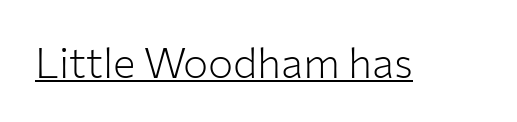
The image shows 42 px light sans-serif type, upright; set normal letter spacing, underlined; low stroke contrast and a medium x-height.
